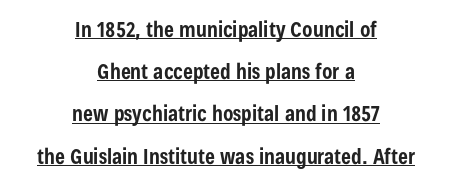
The image shows 21 px bold type, upright; set centered, loose line spacing (2.01x), normal letter spacing, underlined.
